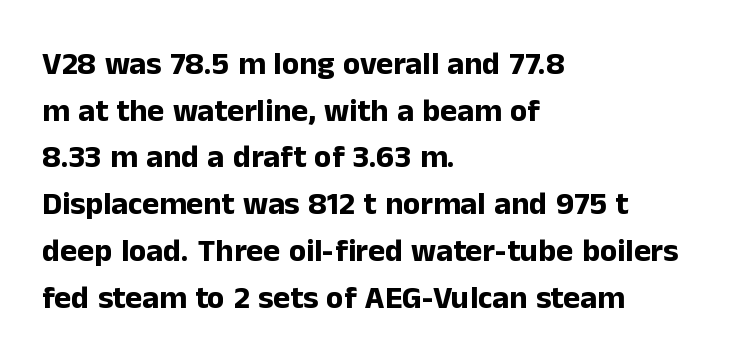
Q: Is the text bold? A: Yes.
Q: Is the text italic (slanted)? A: No, it is upright.
Q: Is the typeface a serif or a sans-serif typeface? A: Sans-serif.
Q: Is the text underlined? A: No.
Q: How is the paragraph aligned? A: Left-aligned.
Q: Is the spacing between letters normal or unusually wide? A: Normal.
Q: Is the spacing between lines tight, normal or loose? A: Normal.
Q: Width (condensed, normal, or wide)? A: Normal.
Q: Stroke contrast? A: Low.
Q: x-height? A: Medium.
Q: Monospaced? A: No.
